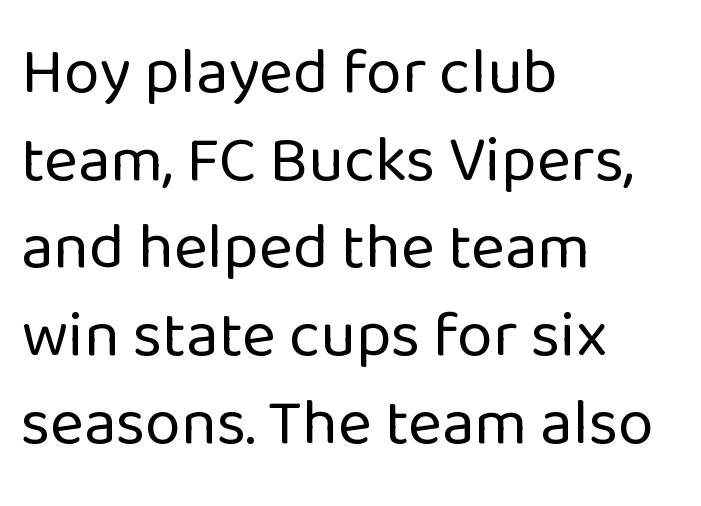
The image shows 65 px regular-weight sans-serif type, upright; set left-aligned, normal line spacing (1.35x), normal letter spacing, not underlined; low stroke contrast and a medium x-height.
